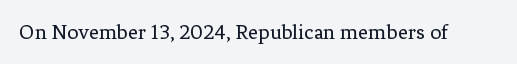
The space directly below the letters is spotless. Quick note: not italic, upright. The line texture is even and compact thanks to regular tracking. These glyphs show unthickened strokes, regular width or finer.
